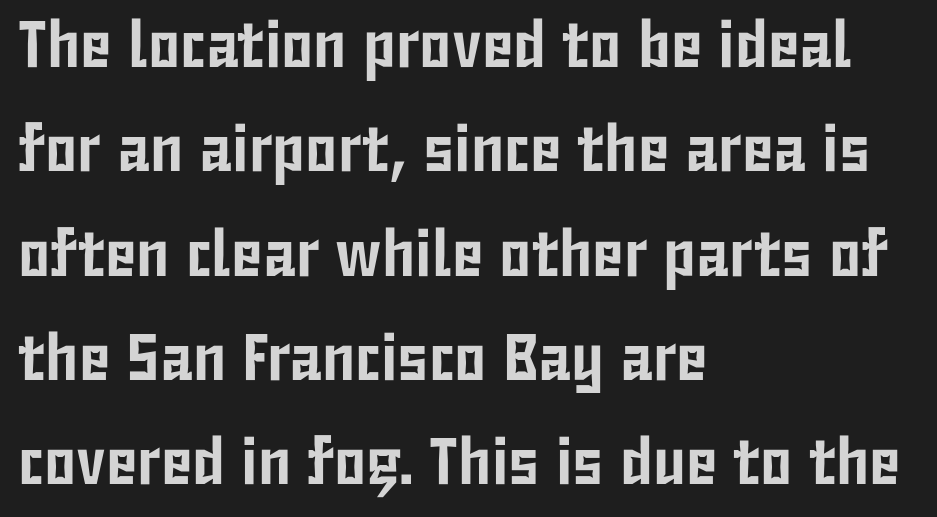
{"serif": "no", "italic": "no", "width": "condensed", "stroke_contrast": "low", "x_height": "medium", "monospaced": "no", "underline": "no", "align": "left", "line_spacing": "normal", "line_spacing_ratio": 1.58, "letter_spacing": "normal", "letter_spacing_em": 0.0, "glyph_px": 66}
